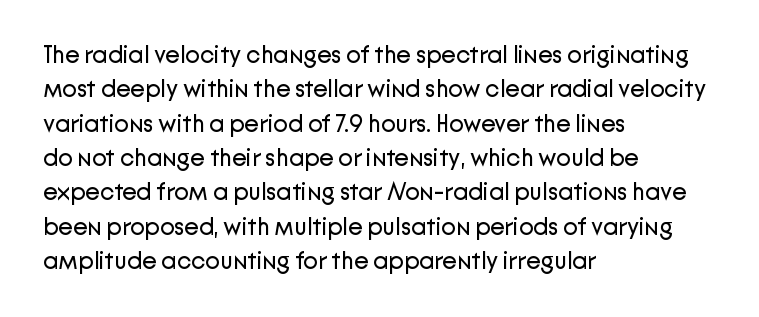
Q: Is the text bold? A: No.
Q: Is the text italic (slanted)? A: No, it is upright.
Q: Is the text underlined? A: No.
Q: How is the paragraph aligned? A: Left-aligned.
Q: Is the spacing between letters normal or unusually wide? A: Normal.
Q: Is the spacing between lines tight, normal or loose? A: Normal.
